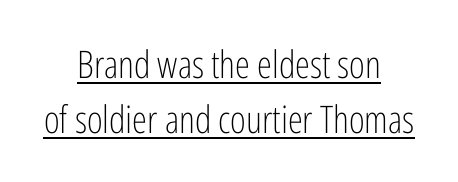
Q: Is the text bold? A: No.
Q: Is the text italic (slanted)? A: No, it is upright.
Q: Is the typeface a serif or a sans-serif typeface? A: Sans-serif.
Q: Is the text underlined? A: Yes.
Q: How is the paragraph aligned? A: Centered.
Q: Is the spacing between letters normal or unusually wide? A: Normal.
Q: Is the spacing between lines tight, normal or loose? A: Normal.
Q: Width (condensed, normal, or wide)? A: Condensed.
Q: Stroke contrast? A: Low.
Q: x-height? A: Medium.
Q: Monospaced? A: No.
